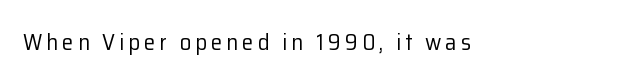
The image shows 23 px text type, upright; set not underlined.
